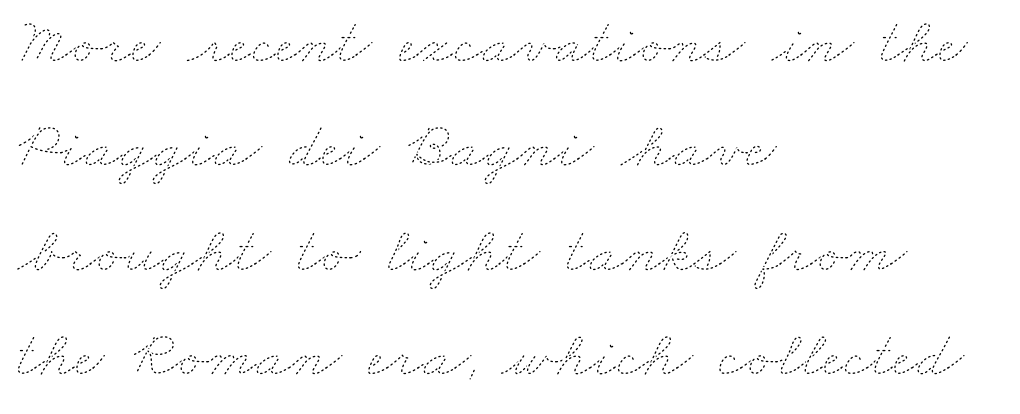
The image shows 66 px thin, wide type; set left-aligned, normal line spacing (1.58x), normal letter spacing, not underlined; low stroke contrast and a small x-height.
